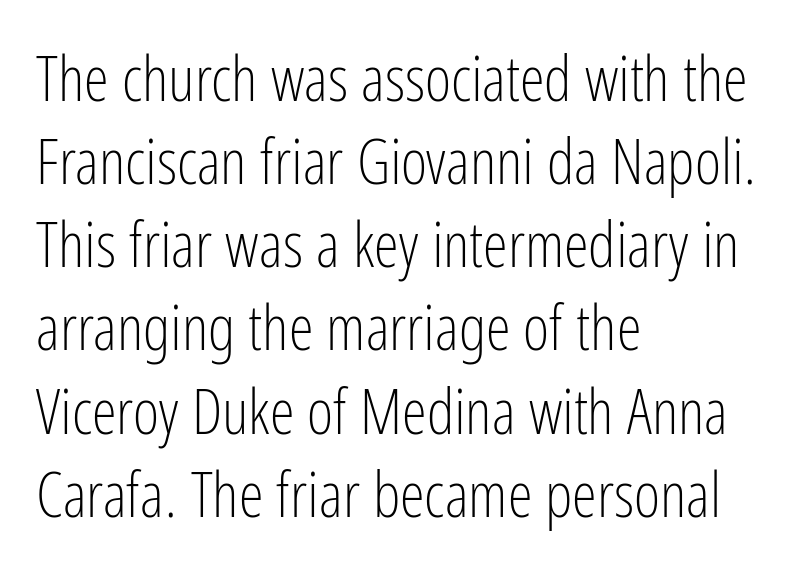
The image shows 63 px light, condensed sans-serif type, upright; set left-aligned, normal line spacing (1.32x), normal letter spacing, not underlined; low stroke contrast and a medium x-height.
